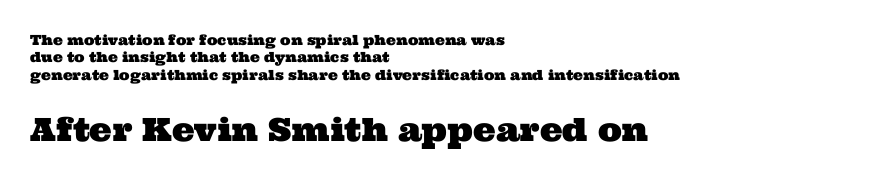
Rows of type keep a routine distance in the vertical direction. A classic flush-left, rag-right setting is used for this passage. Rule under the text: the space is simply empty. A typesetter would call this zero additional tracking. Check where the strokes stop: tiny serifs finish them off.
